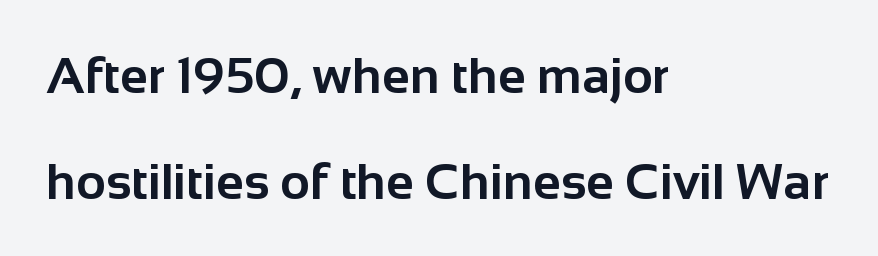
Q: Is the text bold? A: Yes.
Q: Is the text italic (slanted)? A: No, it is upright.
Q: Is the typeface a serif or a sans-serif typeface? A: Sans-serif.
Q: Is the text underlined? A: No.
Q: How is the paragraph aligned? A: Left-aligned.
Q: Is the spacing between letters normal or unusually wide? A: Normal.
Q: Is the spacing between lines tight, normal or loose? A: Loose.
Q: Width (condensed, normal, or wide)? A: Normal.
Q: Stroke contrast? A: Low.
Q: x-height? A: Medium.
Q: Monospaced? A: No.
